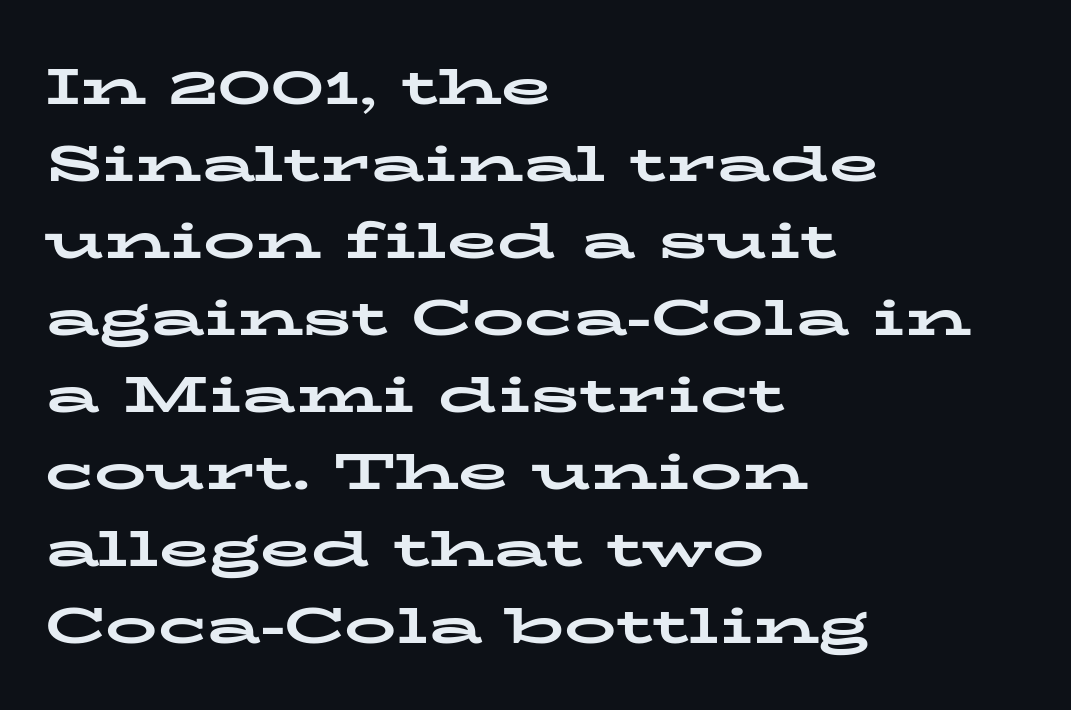
The image shows 52 px bold, wide serif type, upright; set left-aligned, normal line spacing (1.48x), normal letter spacing, not underlined; low stroke contrast and a medium x-height.
